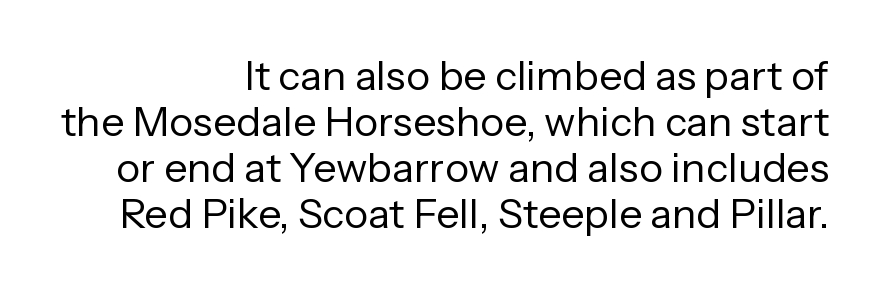
Serifs: no, the terminals of the letterforms are clean. Short and long lines alike share a common ending point at right. The letters advance in unequal steps, a hallmark of proportional type. The area under the type is left untouched.
